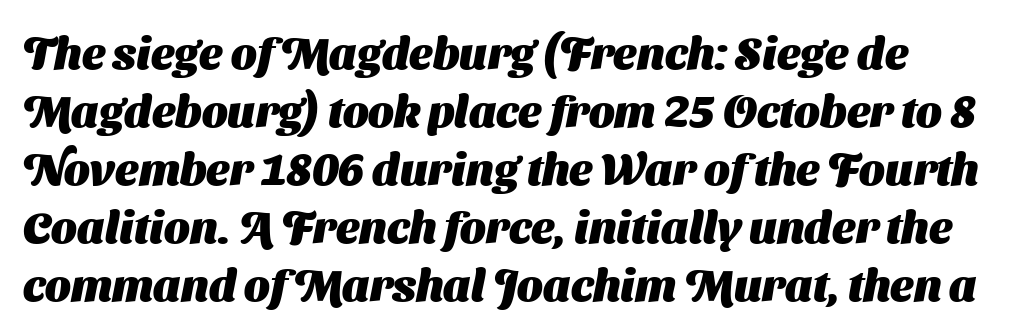
Check where the strokes stop: nothing finishes them off — pure sans. A typesetter would call this leading conventional body-copy spacing. The letters are bold, with thick, heavy strokes. Do the characters align in a grid? No, the font is proportional. Bare-footed words on every line. Nothing unusual about the tracking: characters are spaced as the font intends.
